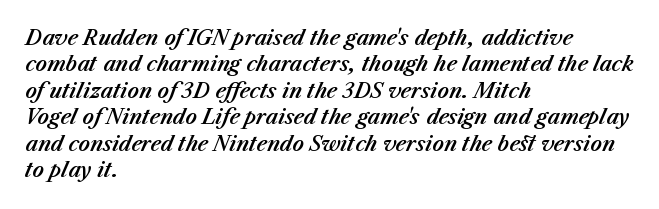
The image shows 20 px text type, italic (leaning right); set left-aligned, normal line spacing (1.32x), normal letter spacing, not underlined.
